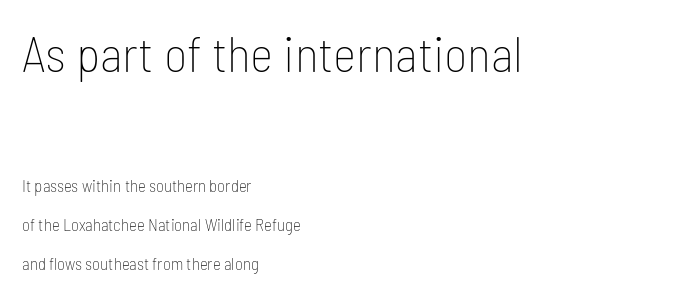
The rendering shrinks the type as you move from the upper chunk to the lower. The foot of each line stays bare and open. Serifs: no, the terminals of the letterforms are clean. No chunkiness to these letters — they're not bold.
